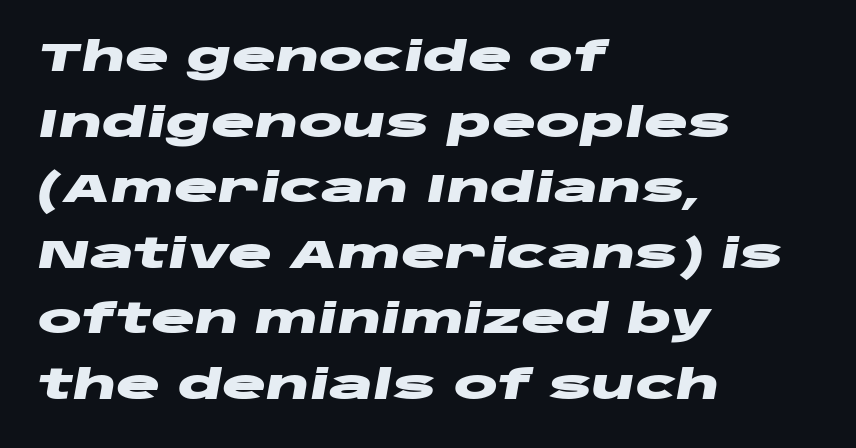
{"italic": "yes", "lean": "right", "slant_degrees": 10, "bold": "yes", "weight": "heavy", "width": "wide", "stroke_contrast": "low", "x_height": "large", "monospaced": "no", "underline": "no", "align": "left", "line_spacing": "normal", "line_spacing_ratio": 1.6, "letter_spacing": "normal", "letter_spacing_em": 0.0, "glyph_px": 41}
